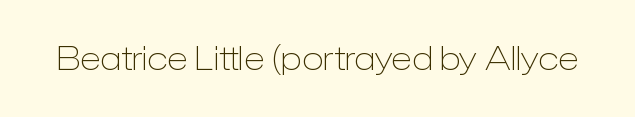
The face used here is a sans, in the tradition of grotesques and geometrics. These lines are rendered in a variable-pitch font. This rendering features lettering with no underline. Standard letterfit; no display-style spreading of the glyphs. The passage shown is not bold in any degree.
